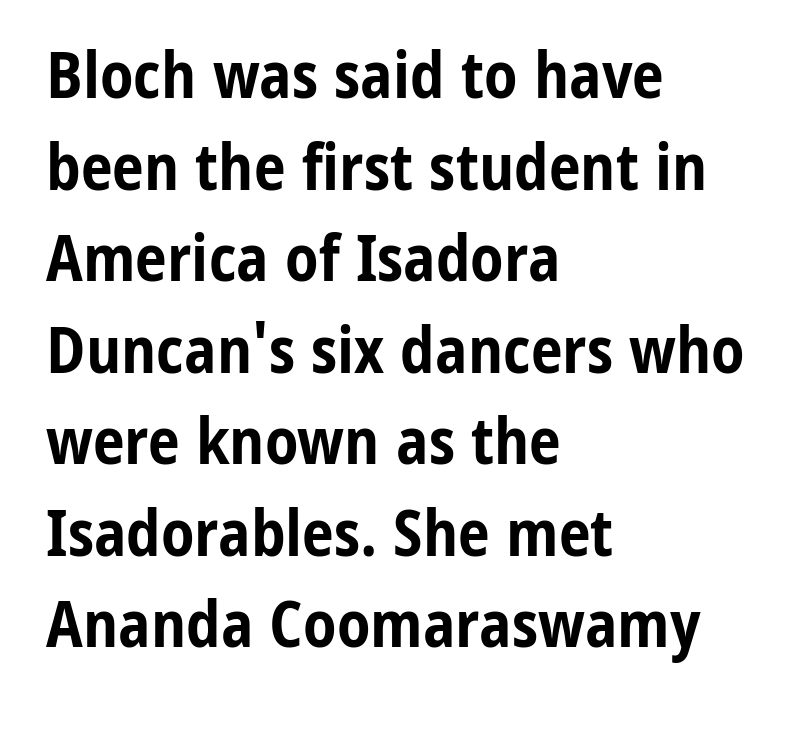
The image shows 64 px bold, condensed sans-serif type, upright; set left-aligned, normal line spacing (1.43x), normal letter spacing, not underlined; low stroke contrast and a medium x-height.
